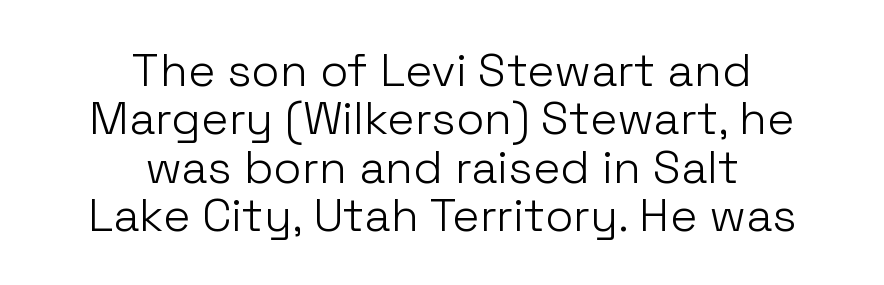
Q: Is the text bold? A: No.
Q: Is the text italic (slanted)? A: No, it is upright.
Q: Is the typeface a serif or a sans-serif typeface? A: Sans-serif.
Q: Is the text underlined? A: No.
Q: How is the paragraph aligned? A: Centered.
Q: Is the spacing between letters normal or unusually wide? A: Normal.
Q: Is the spacing between lines tight, normal or loose? A: Tight.
Q: Width (condensed, normal, or wide)? A: Normal.
Q: Stroke contrast? A: Low.
Q: x-height? A: Medium.
Q: Monospaced? A: No.
